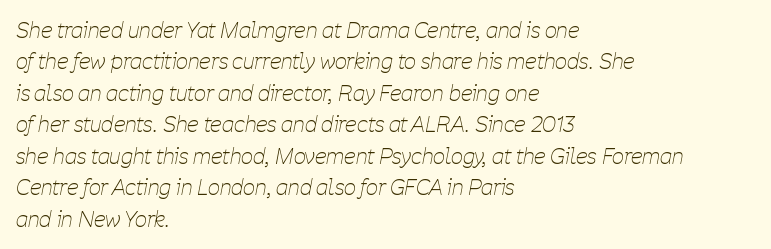
Q: Is the text bold? A: No.
Q: Is the text italic (slanted)? A: Yes, it leans right by about 11 degrees.
Q: Is the text underlined? A: No.
Q: How is the paragraph aligned? A: Left-aligned.
Q: Is the spacing between letters normal or unusually wide? A: Normal.
Q: Is the spacing between lines tight, normal or loose? A: Normal.
